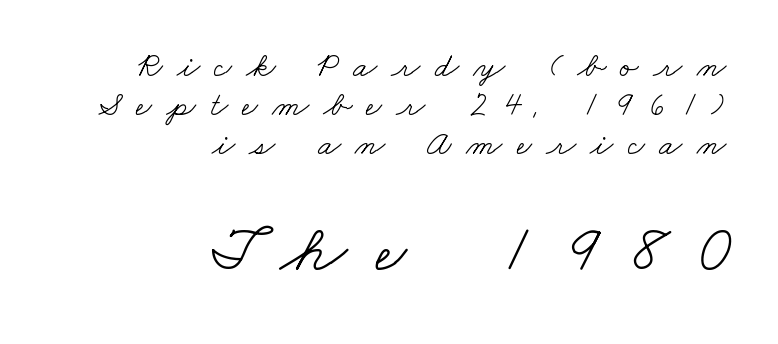
The image shows 68 px light, wide serif type; set right-aligned, tight line spacing (1.14x), unusually wide letter spacing (+0.42 em), not underlined; the second (bottom) block is 2.0x larger; low stroke contrast and a small x-height.
